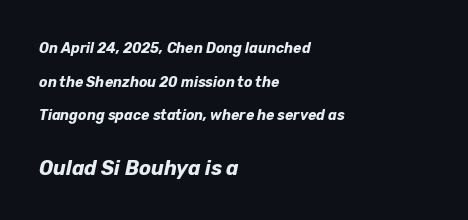
Q: Is the text bold? A: Yes.
Q: Is the text italic (slanted)? A: Yes, it leans right by about 12 degrees.
Q: Is the text underlined? A: No.
Q: How is the paragraph aligned? A: Left-aligned.
Q: Is the spacing between letters normal or unusually wide? A: Normal.
Q: Is the spacing between lines tight, normal or loose? A: Loose.
Q: Which block of text is set in a larger size, the first (top) or the second (bottom)? A: The second (bottom) one.
